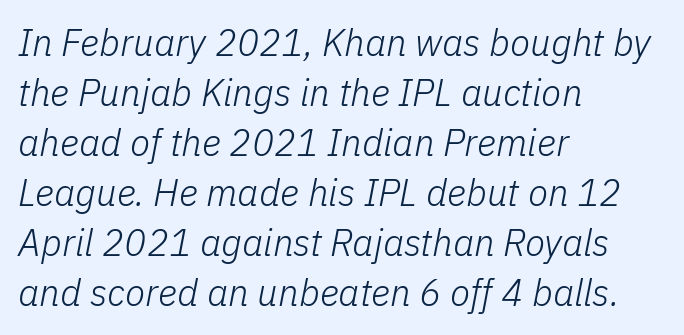
Q: Is the text bold? A: No.
Q: Is the text italic (slanted)? A: Yes, it leans right by about 11 degrees.
Q: Is the text underlined? A: No.
Q: How is the paragraph aligned? A: Left-aligned.
Q: Is the spacing between letters normal or unusually wide? A: Normal.
Q: Is the spacing between lines tight, normal or loose? A: Normal.
Q: Width (condensed, normal, or wide)? A: Normal.
Q: Stroke contrast? A: Low.
Q: x-height? A: Medium.
Q: Monospaced? A: No.
